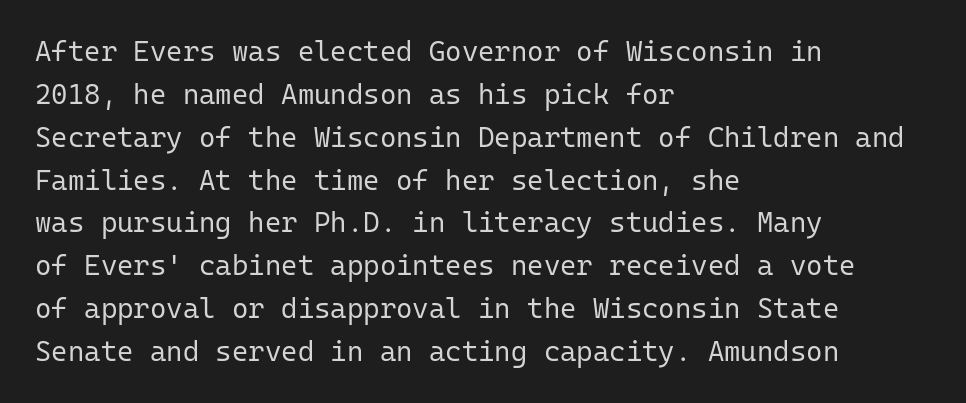
{"serif": "no", "italic": "no", "bold": "no", "weight": "regular", "width": "normal", "stroke_contrast": "low", "x_height": "medium", "monospaced": "yes", "underline": "no", "align": "left", "line_spacing": "normal", "line_spacing_ratio": 1.53, "letter_spacing": "normal", "letter_spacing_em": 0.0, "glyph_px": 28}
